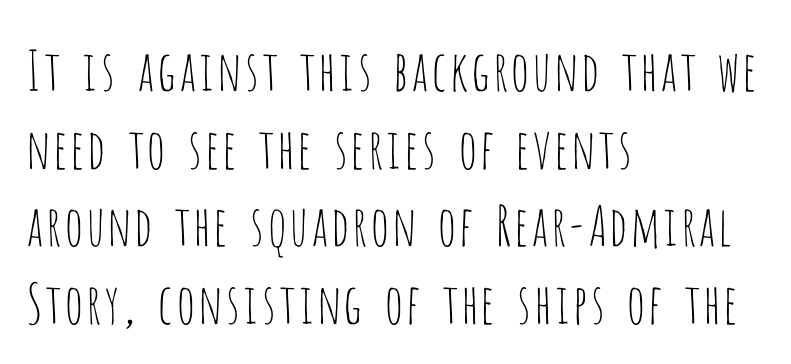
The image shows 55 px thin, condensed sans-serif type, upright; set left-aligned, normal line spacing (1.41x), normal letter spacing, not underlined; low stroke contrast and a large x-height.
